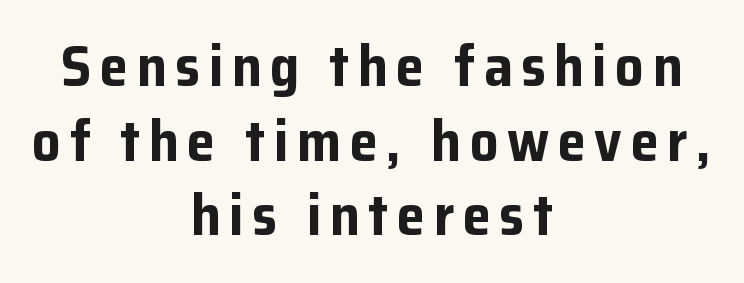
Q: Is the text bold? A: Yes.
Q: Is the text italic (slanted)? A: No, it is upright.
Q: Is the typeface a serif or a sans-serif typeface? A: Sans-serif.
Q: Is the text underlined? A: No.
Q: How is the paragraph aligned? A: Centered.
Q: Is the spacing between lines tight, normal or loose? A: Normal.
Q: Width (condensed, normal, or wide)? A: Normal.
Q: Stroke contrast? A: Low.
Q: x-height? A: Medium.
Q: Monospaced? A: No.
